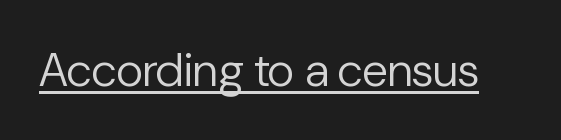
Q: Is the text bold? A: No.
Q: Is the text italic (slanted)? A: No, it is upright.
Q: Is the typeface a serif or a sans-serif typeface? A: Sans-serif.
Q: Is the text underlined? A: Yes.
Q: Is the spacing between letters normal or unusually wide? A: Normal.
Q: Width (condensed, normal, or wide)? A: Normal.
Q: Stroke contrast? A: Low.
Q: x-height? A: Medium.
Q: Monospaced? A: No.
